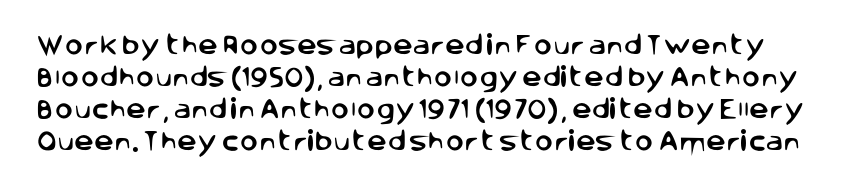
The image shows 22 px text type, upright; set normal line spacing (1.46x), normal letter spacing, not underlined.
